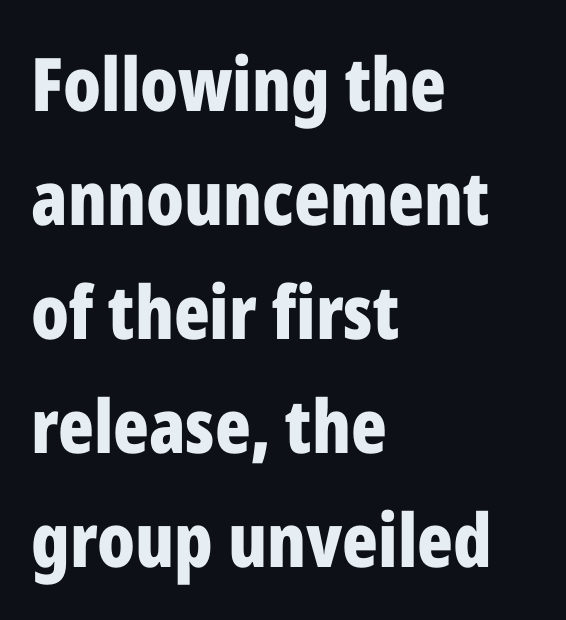
The image shows 74 px bold, condensed sans-serif type, upright; set left-aligned, normal line spacing (1.54x), normal letter spacing, not underlined; low stroke contrast and a medium x-height.
